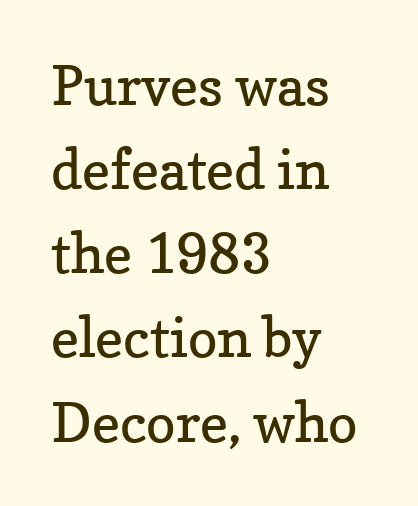
{"serif": "yes", "italic": "no", "bold": "no", "weight": "regular", "width": "normal", "stroke_contrast": "low", "x_height": "medium", "monospaced": "no", "underline": "no", "align": "left", "line_spacing": "normal", "line_spacing_ratio": 1.53, "letter_spacing": "normal", "letter_spacing_em": 0.0, "glyph_px": 55}
